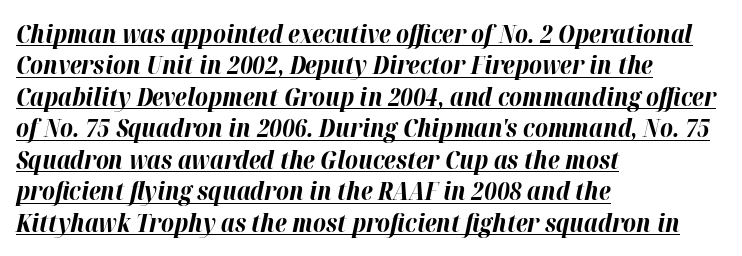
{"italic": "yes", "lean": "right", "slant_degrees": 12, "bold": "yes", "underline": "yes", "align": "left", "line_spacing": "normal", "line_spacing_ratio": 1.26, "letter_spacing": "normal", "letter_spacing_em": 0.0, "glyph_px": 25}
